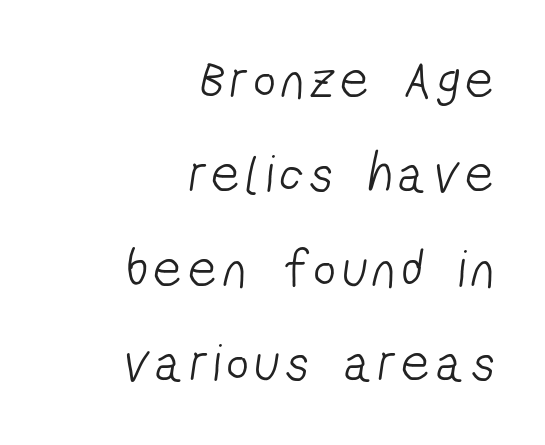
Q: Is the text bold? A: No.
Q: Is the typeface a serif or a sans-serif typeface? A: Sans-serif.
Q: Is the text underlined? A: No.
Q: How is the paragraph aligned? A: Right-aligned.
Q: Width (condensed, normal, or wide)? A: Condensed.
Q: Stroke contrast? A: Low.
Q: x-height? A: Medium.
Q: Monospaced? A: No.
